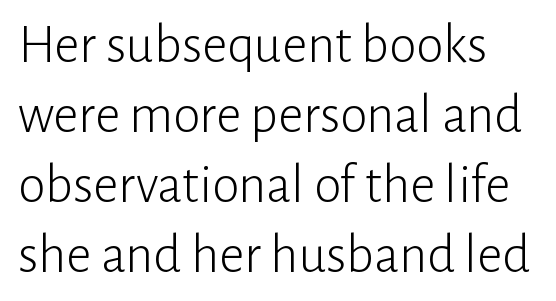
The image shows 55 px light sans-serif type, upright; set normal line spacing (1.27x), normal letter spacing, not underlined; low stroke contrast and a medium x-height.
